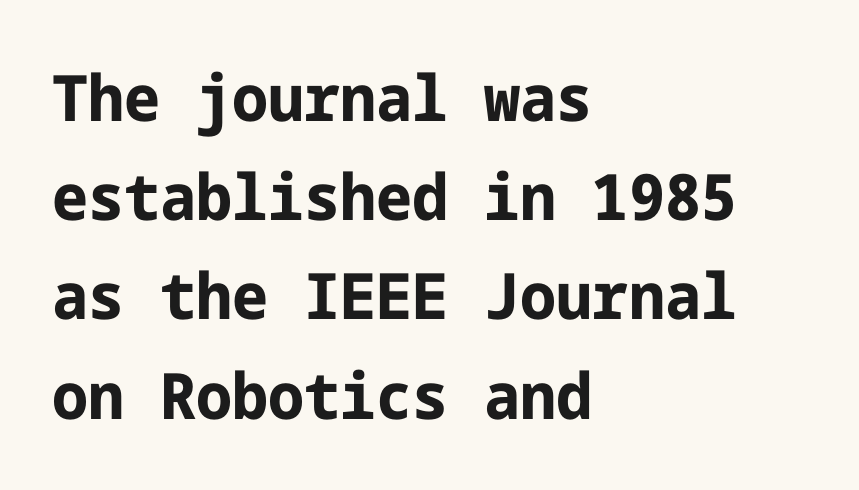
Q: Is the text bold? A: Yes.
Q: Is the text italic (slanted)? A: No, it is upright.
Q: Is the typeface a serif or a sans-serif typeface? A: Sans-serif.
Q: Is the text underlined? A: No.
Q: How is the paragraph aligned? A: Left-aligned.
Q: Is the spacing between letters normal or unusually wide? A: Normal.
Q: Is the spacing between lines tight, normal or loose? A: Normal.
Q: Width (condensed, normal, or wide)? A: Normal.
Q: Stroke contrast? A: Low.
Q: x-height? A: Medium.
